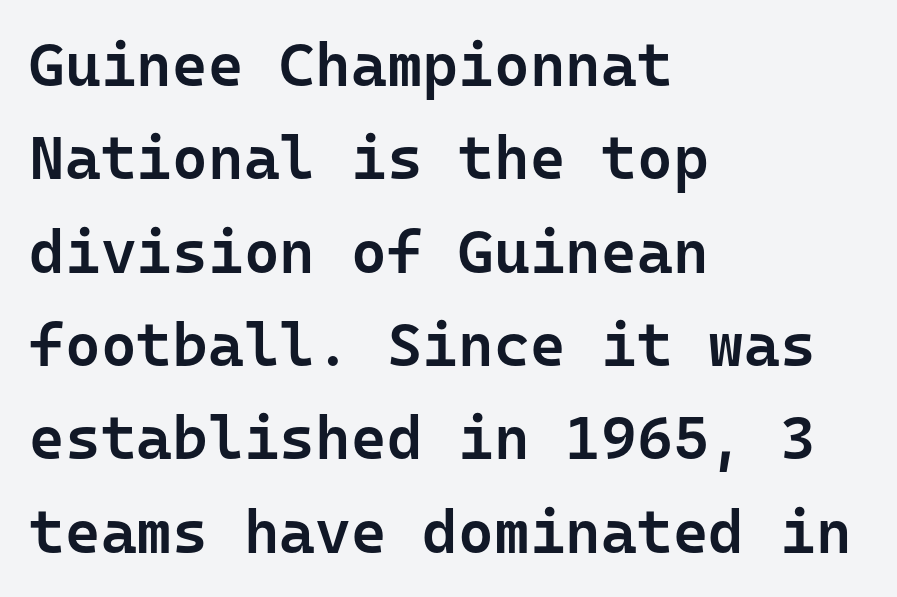
The image shows 61 px semibold sans-serif type, upright, monospaced; set left-aligned, normal line spacing (1.53x), normal letter spacing, not underlined; low stroke contrast and a medium x-height.
